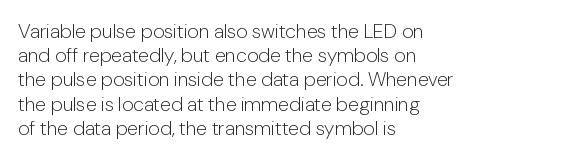
Tall strokes in this sample are plumb rather than angled. Decoration check: the copy has no underline. Words appear dense and cohesive because spacing is normal. The typesetter chose a ragged-right arrangement here.
